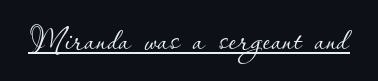
The image shows 44 px thin type; set normal letter spacing, underlined; low stroke contrast and a small x-height.
